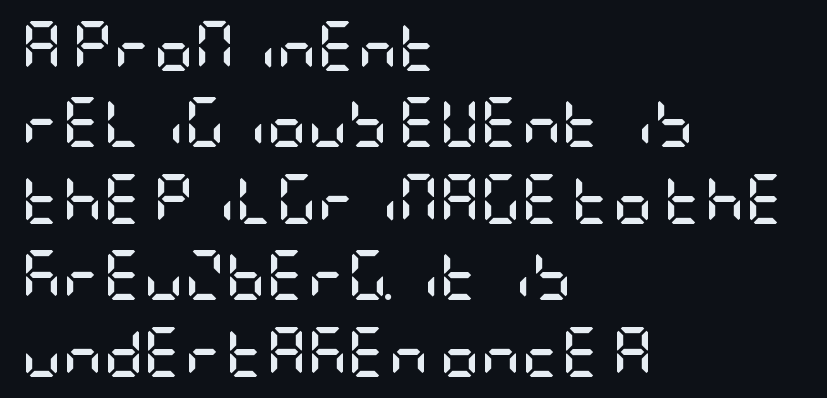
Q: Is the text bold? A: Yes.
Q: Is the text italic (slanted)? A: No, it is upright.
Q: Is the typeface a serif or a sans-serif typeface? A: Sans-serif.
Q: Is the text underlined? A: No.
Q: How is the paragraph aligned? A: Left-aligned.
Q: Is the spacing between letters normal or unusually wide? A: Normal.
Q: Is the spacing between lines tight, normal or loose? A: Normal.
Q: Width (condensed, normal, or wide)? A: Condensed.
Q: Stroke contrast? A: Low.
Q: x-height? A: Large.
